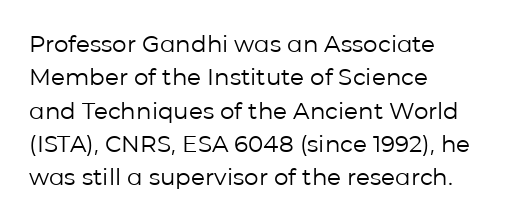
The image shows 23 px text type, upright; set left-aligned, normal line spacing (1.45x), normal letter spacing, not underlined.
